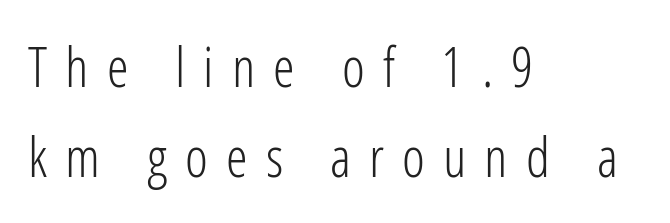
{"serif": "no", "italic": "no", "bold": "no", "weight": "light", "width": "condensed", "stroke_contrast": "low", "x_height": "medium", "monospaced": "no", "underline": "no", "align": "left", "line_spacing": "normal", "line_spacing_ratio": 1.64, "letter_spacing": "wide", "letter_spacing_em": 0.33, "glyph_px": 55}
